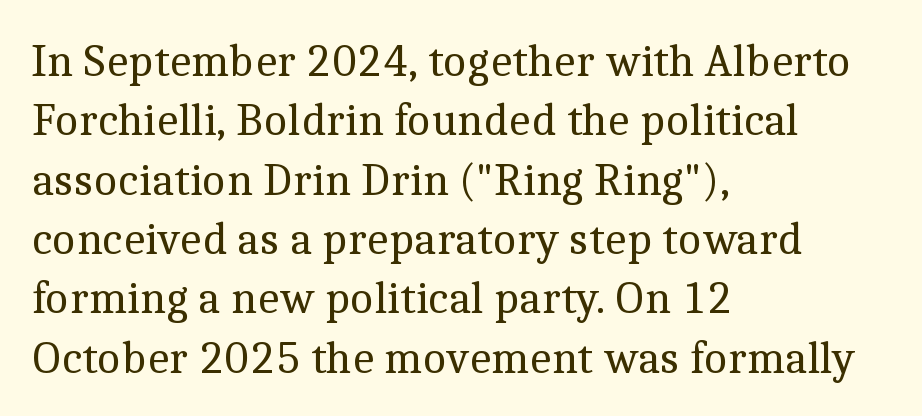
The image shows 46 px regular-weight serif type, upright; set left-aligned, normal line spacing (1.29x), normal letter spacing, not underlined; a medium x-height.
